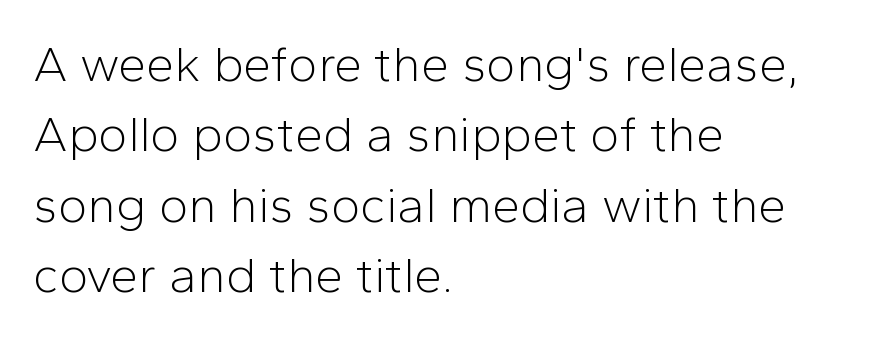
{"serif": "no", "italic": "no", "bold": "no", "weight": "light", "width": "normal", "stroke_contrast": "low", "x_height": "medium", "monospaced": "no", "underline": "no", "align": "left", "line_spacing": "normal", "line_spacing_ratio": 1.41, "letter_spacing": "normal", "letter_spacing_em": 0.0, "glyph_px": 50}
